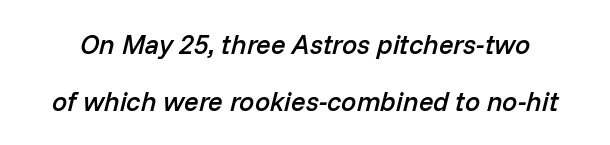
Q: Is the text bold? A: Semi-bold.
Q: Is the text italic (slanted)? A: Yes, it leans right by about 14 degrees.
Q: Is the text underlined? A: No.
Q: Is the spacing between letters normal or unusually wide? A: Normal.
Q: Is the spacing between lines tight, normal or loose? A: Loose.
